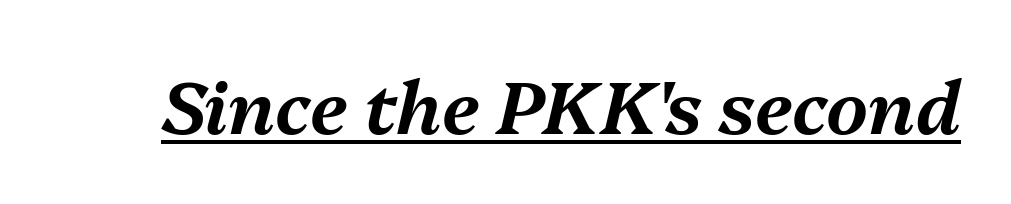
The image shows 73 px text type, italic (leaning right); set normal letter spacing, underlined; medium stroke contrast and a medium x-height.
